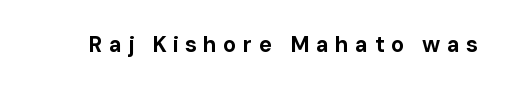
{"italic": "no", "bold": "yes", "underline": "no", "letter_spacing": "wide", "letter_spacing_em": 0.29, "glyph_px": 22}
